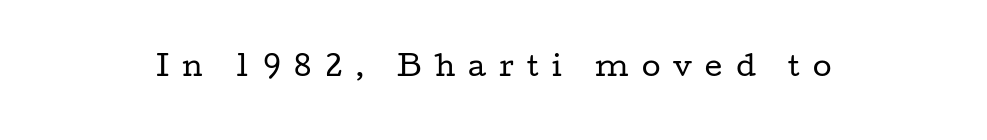
The tracking reads as deliberately expanded to a designer's eye. A clean baseline with only descenders dipping below it. Weight: not bold — regular or lighter. Upright lettering throughout.
